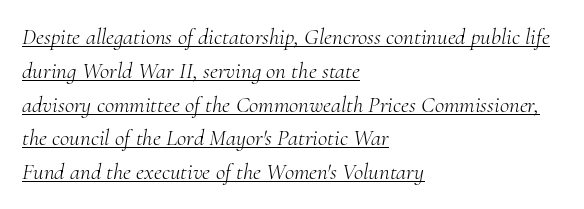
Q: Is the text bold? A: No.
Q: Is the text italic (slanted)? A: Yes, it leans right by about 10 degrees.
Q: Is the text underlined? A: Yes.
Q: How is the paragraph aligned? A: Left-aligned.
Q: Is the spacing between letters normal or unusually wide? A: Normal.
Q: Is the spacing between lines tight, normal or loose? A: Normal.
